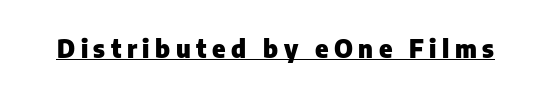
Q: Is the text bold? A: Yes.
Q: Is the text italic (slanted)? A: No, it is upright.
Q: Is the text underlined? A: Yes.
Q: Is the spacing between letters normal or unusually wide? A: Unusually wide.
